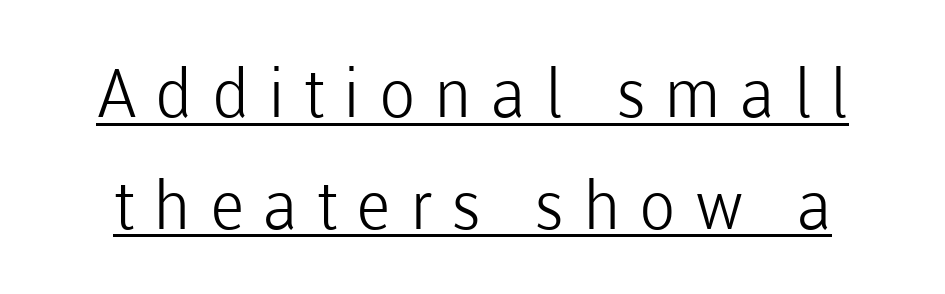
Unlike a traditional serif, this face leaves its strokes unadorned. Varying glyph widths throughout — classic text-font behaviour. The passage shown is underscored from start to finish. Honestly, the row spacing looks completely unremarkable. Vertical strokes here are truly vertical. The face used here is rendered with a markedly widened letterfit.
